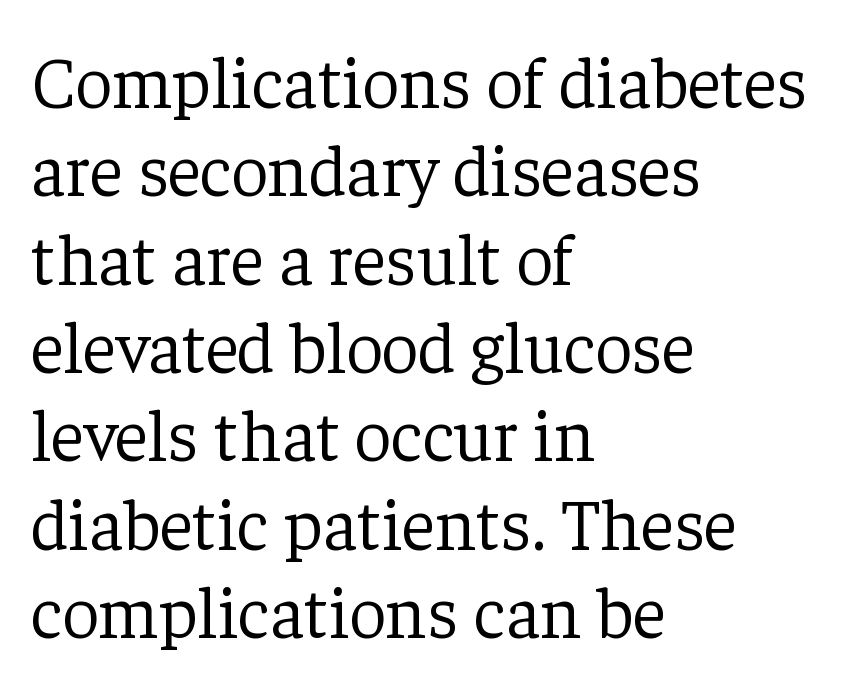
Q: Is the text bold? A: No.
Q: Is the text italic (slanted)? A: No, it is upright.
Q: Is the typeface a serif or a sans-serif typeface? A: Serif.
Q: Is the text underlined? A: No.
Q: How is the paragraph aligned? A: Left-aligned.
Q: Is the spacing between letters normal or unusually wide? A: Normal.
Q: Width (condensed, normal, or wide)? A: Normal.
Q: Stroke contrast? A: Low.
Q: x-height? A: Medium.
Q: Monospaced? A: No.
